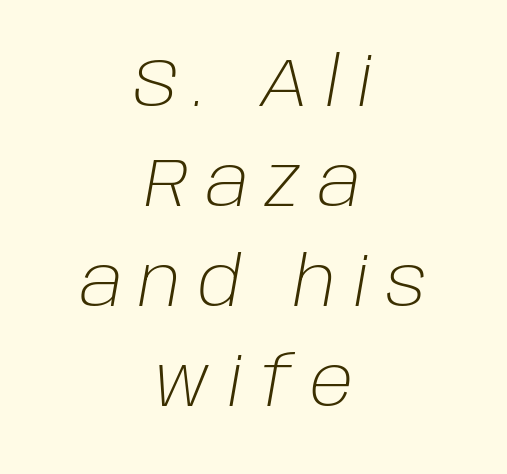
{"italic": "yes", "lean": "right", "slant_degrees": 10, "bold": "no", "weight": "light", "width": "normal", "stroke_contrast": "low", "x_height": "large", "monospaced": "no", "underline": "no", "align": "center", "line_spacing": "normal", "line_spacing_ratio": 1.47, "letter_spacing": "wide", "letter_spacing_em": 0.25, "glyph_px": 68}
